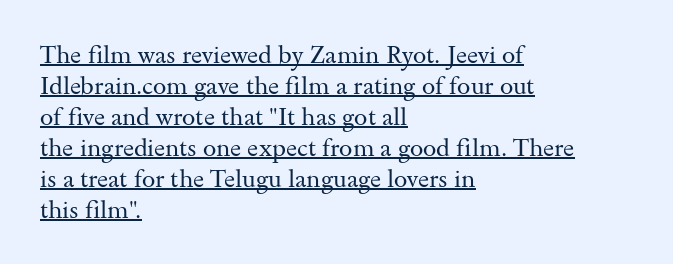
{"italic": "no", "bold": "no", "underline": "yes", "align": "left", "line_spacing": "normal", "line_spacing_ratio": 1.29, "letter_spacing": "normal", "letter_spacing_em": 0.0, "glyph_px": 24}
